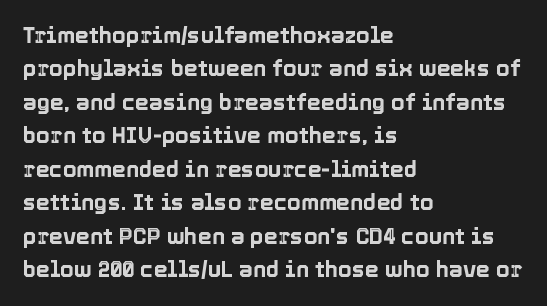
Q: Is the text italic (slanted)? A: No, it is upright.
Q: Is the text underlined? A: No.
Q: How is the paragraph aligned? A: Left-aligned.
Q: Is the spacing between letters normal or unusually wide? A: Normal.
Q: Is the spacing between lines tight, normal or loose? A: Normal.
